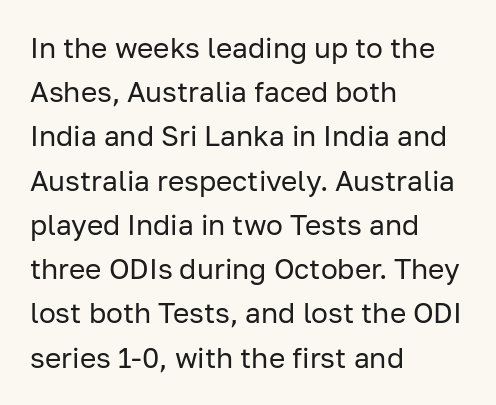
{"serif": "no", "italic": "no", "bold": "no", "weight": "regular", "width": "normal", "stroke_contrast": "low", "x_height": "medium", "monospaced": "no", "underline": "no", "align": "left", "line_spacing": "normal", "line_spacing_ratio": 1.58, "letter_spacing": "normal", "letter_spacing_em": 0.0, "glyph_px": 28}
